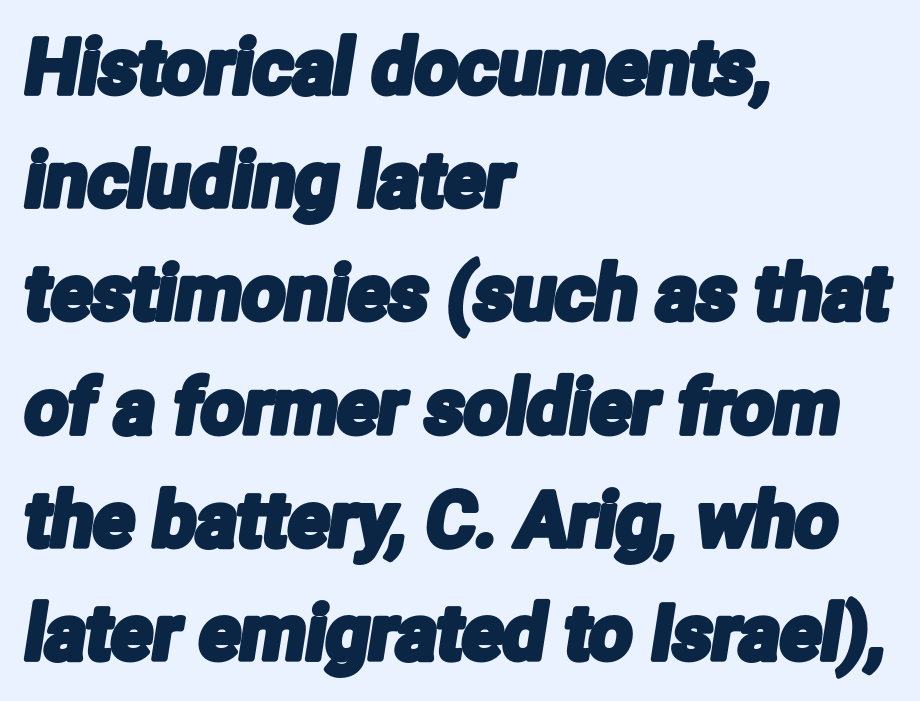
The image shows 76 px condensed sans-serif type; set left-aligned, normal line spacing (1.49x), normal letter spacing, not underlined; low stroke contrast and a medium x-height.
